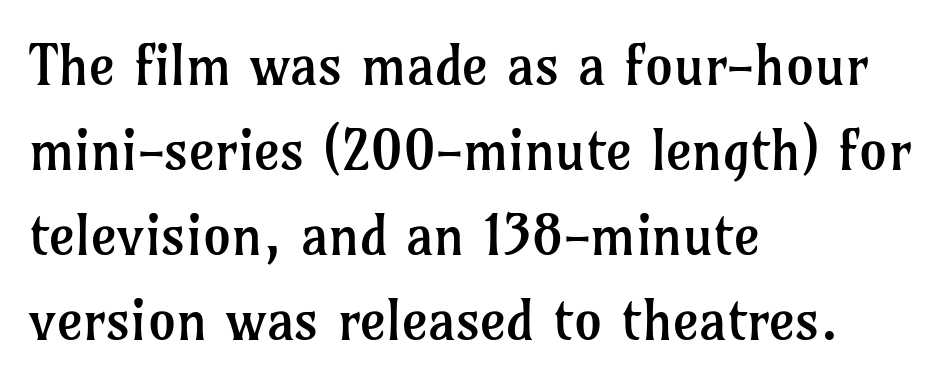
The image shows 56 px regular-weight serif type, upright; set left-aligned, normal line spacing (1.52x), normal letter spacing, not underlined; low stroke contrast and a medium x-height.
